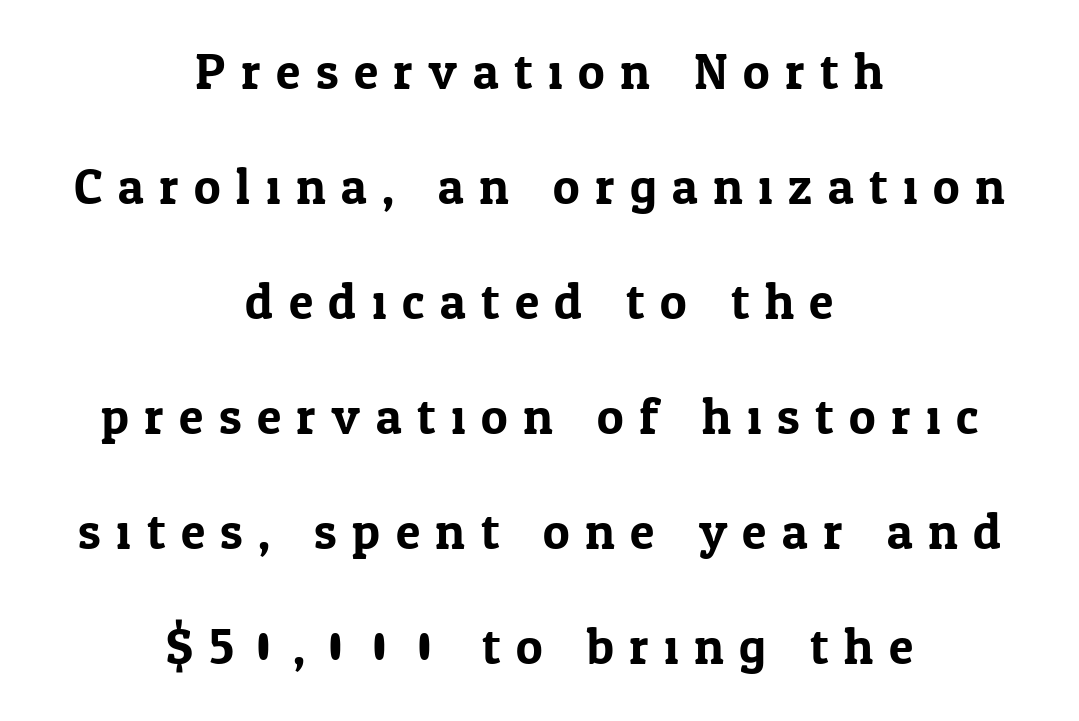
The image shows 50 px serif type, upright; set centered, loose line spacing (2.3x), unusually wide letter spacing (+0.31 em), not underlined; low stroke contrast and a medium x-height.
